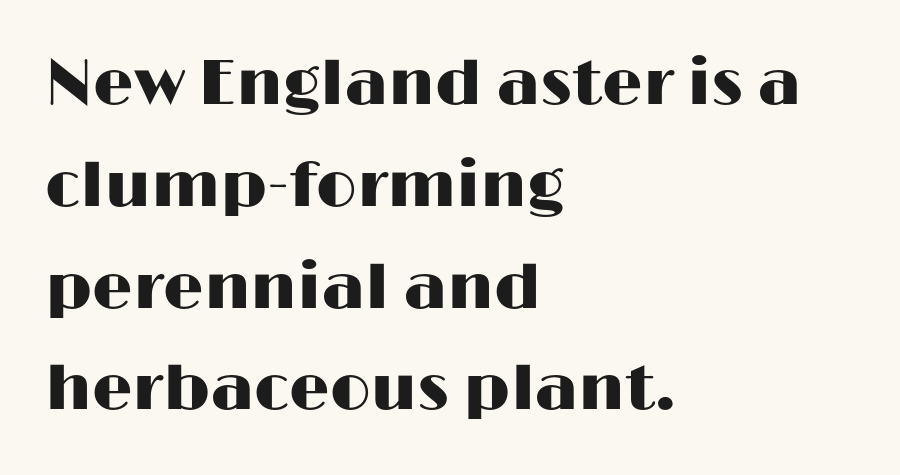
Q: Is the text italic (slanted)? A: No, it is upright.
Q: Is the typeface a serif or a sans-serif typeface? A: Sans-serif.
Q: Is the text underlined? A: No.
Q: How is the paragraph aligned? A: Left-aligned.
Q: Is the spacing between letters normal or unusually wide? A: Normal.
Q: Is the spacing between lines tight, normal or loose? A: Normal.
Q: Width (condensed, normal, or wide)? A: Wide.
Q: Stroke contrast? A: High.
Q: x-height? A: Medium.
Q: Monospaced? A: No.
